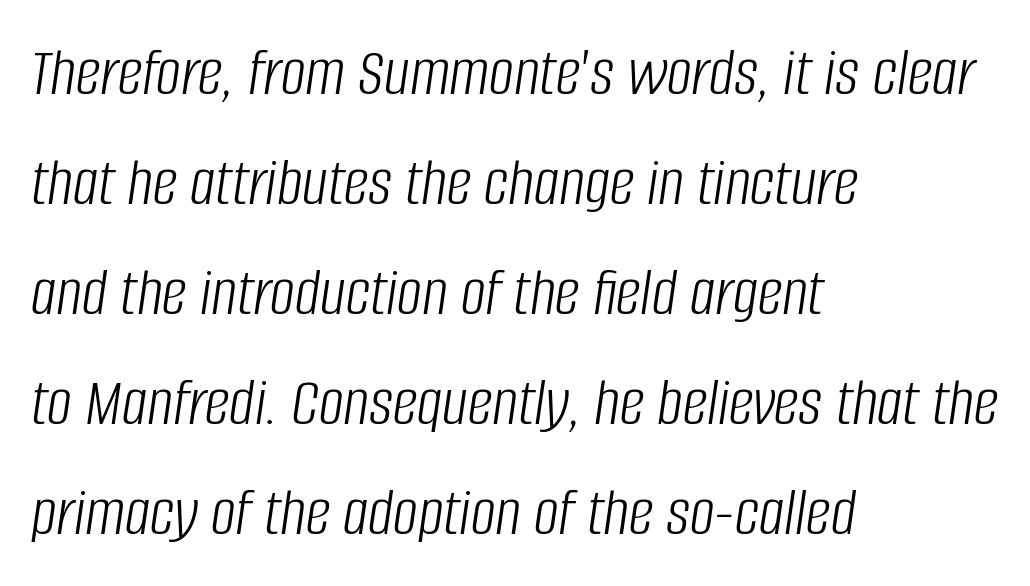
{"italic": "yes", "lean": "right", "slant_degrees": 8, "bold": "no", "weight": "light", "width": "condensed", "stroke_contrast": "low", "x_height": "large", "monospaced": "no", "underline": "no", "align": "left", "line_spacing": "normal", "line_spacing_ratio": 1.57, "letter_spacing": "normal", "letter_spacing_em": 0.0, "glyph_px": 70}
